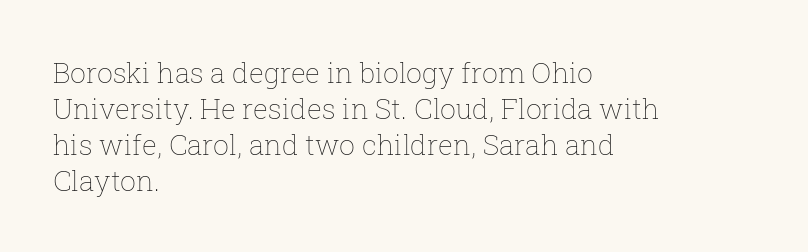
Q: Is the text bold? A: No.
Q: Is the text italic (slanted)? A: No, it is upright.
Q: Is the text underlined? A: No.
Q: How is the paragraph aligned? A: Left-aligned.
Q: Is the spacing between letters normal or unusually wide? A: Normal.
Q: Is the spacing between lines tight, normal or loose? A: Normal.
Q: Width (condensed, normal, or wide)? A: Normal.
Q: Stroke contrast? A: Low.
Q: x-height? A: Medium.
Q: Monospaced? A: No.
